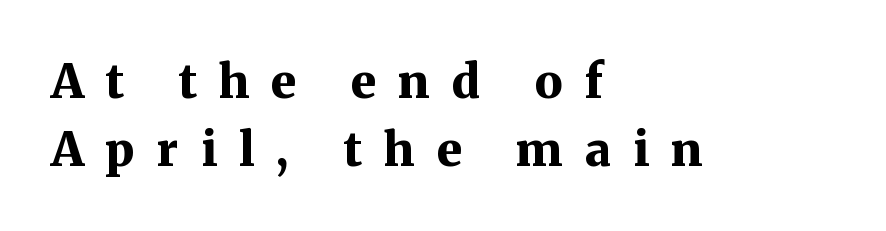
Italic: no, the glyphs are upright roman. Line starts are locked; line ends wander. The string is rendered with underlining switched off. The rendering inserts visible extra space after every character.
